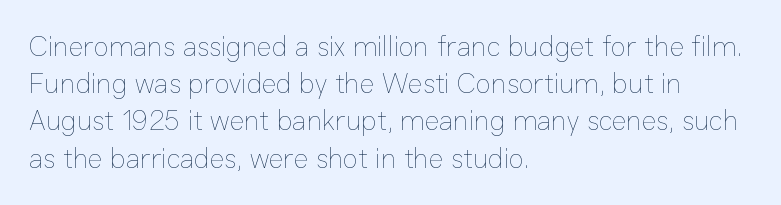
{"italic": "no", "bold": "no", "weight": "thin", "width": "normal", "stroke_contrast": "low", "x_height": "medium", "monospaced": "no", "underline": "no", "align": "left", "line_spacing": "normal", "line_spacing_ratio": 1.33, "letter_spacing": "normal", "letter_spacing_em": 0.0, "glyph_px": 28}
